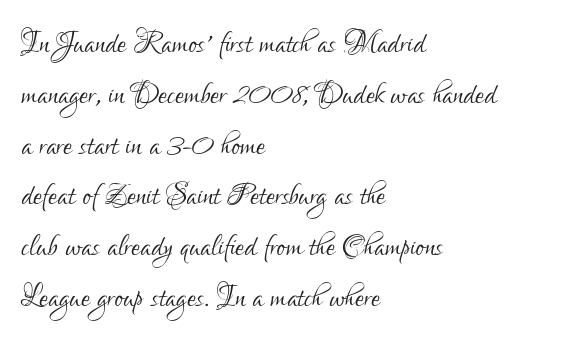
Character widths vary here, with narrow letters taking less room than wide ones. Underline: absent. The typesetting does not lean heavy: it is not bold. Typeset ragged right — the left edge is the straight one.
